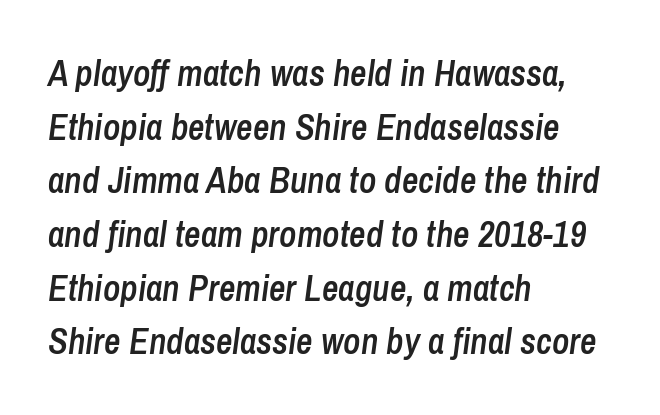
The image shows 36 px semibold, condensed type, italic (leaning right); set left-aligned, normal line spacing (1.49x), normal letter spacing, not underlined; low stroke contrast and a medium x-height.
